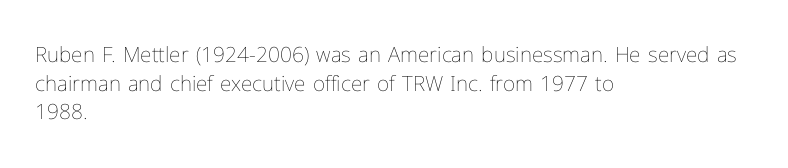
The image shows 21 px text type, upright; set left-aligned, normal line spacing (1.36x), normal letter spacing, not underlined.
